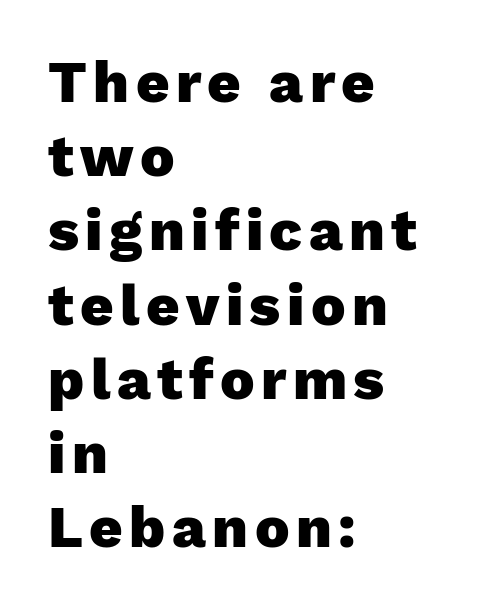
Q: Is the text bold? A: Yes.
Q: Is the text italic (slanted)? A: No, it is upright.
Q: Is the typeface a serif or a sans-serif typeface? A: Sans-serif.
Q: Is the text underlined? A: No.
Q: How is the paragraph aligned? A: Left-aligned.
Q: Is the spacing between lines tight, normal or loose? A: Normal.
Q: Width (condensed, normal, or wide)? A: Normal.
Q: Stroke contrast? A: Low.
Q: x-height? A: Medium.
Q: Monospaced? A: No.
